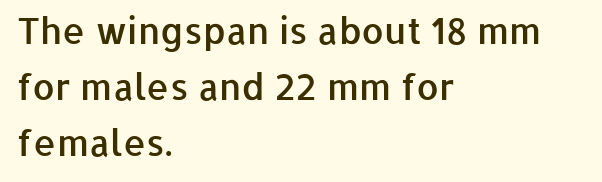
Q: Is the text bold? A: Semi-bold.
Q: Is the text italic (slanted)? A: No, it is upright.
Q: Is the typeface a serif or a sans-serif typeface? A: Sans-serif.
Q: Is the text underlined? A: No.
Q: How is the paragraph aligned? A: Left-aligned.
Q: Is the spacing between letters normal or unusually wide? A: Normal.
Q: Is the spacing between lines tight, normal or loose? A: Normal.
Q: Width (condensed, normal, or wide)? A: Normal.
Q: Stroke contrast? A: Low.
Q: x-height? A: Medium.
Q: Monospaced? A: No.
